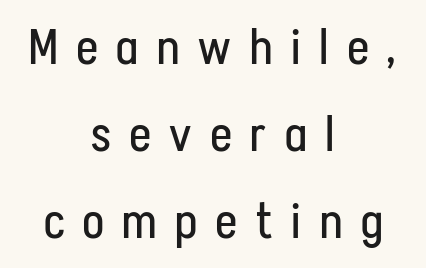
The passage shown has open, widely tracked lettering throughout. The typesetter chose a symmetrical, centered arrangement here. Just letters on the line, the space beneath them empty. Style check: upright. Is this a sans? Yes — the strokes have no serifs.
